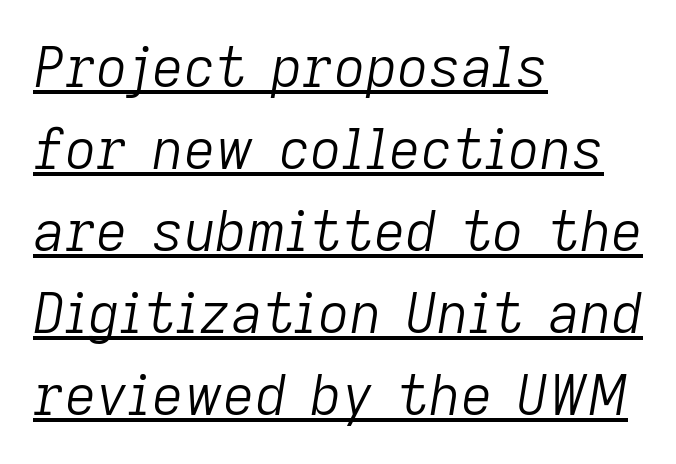
The string is rendered with underlining switched on. The type is set solid horizontally, with unmodified tracking. Regarding leading, the lines here are spaced in the standard way. The face looks like a standard text weight, possibly lighter.
